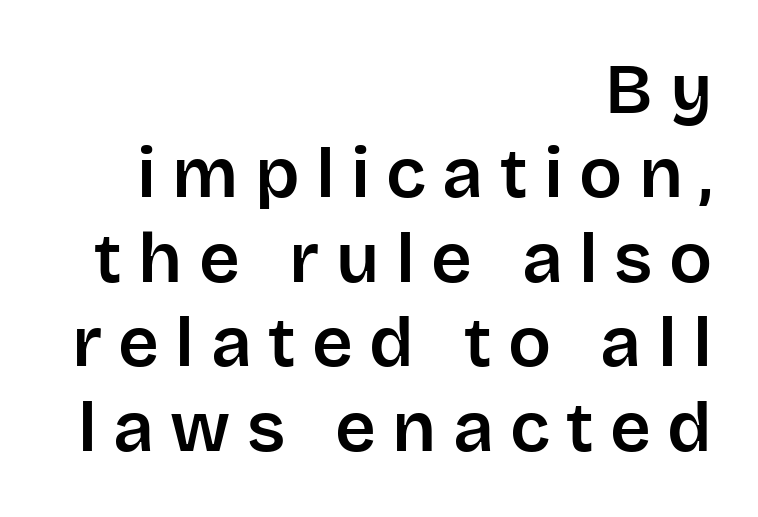
The image shows 71 px sans-serif type, upright; set right-aligned, line spacing 1.19x, unusually wide letter spacing (+0.23 em), not underlined; low stroke contrast and a large x-height.
